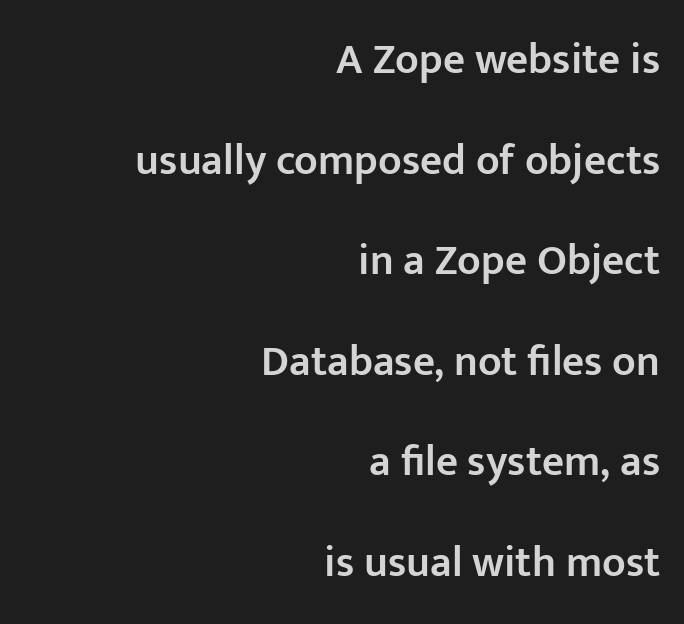
Think of a printed novel: that variable character pitch is what you see here. Are there feet on the stems? There aren't — it's a sans. A bare baseline throughout the passage. Honestly, the rows look like they've been pulled way apart. A bit beefed up — I'd call it semibold rather than bold. These lines were composed using upright roman letters.
